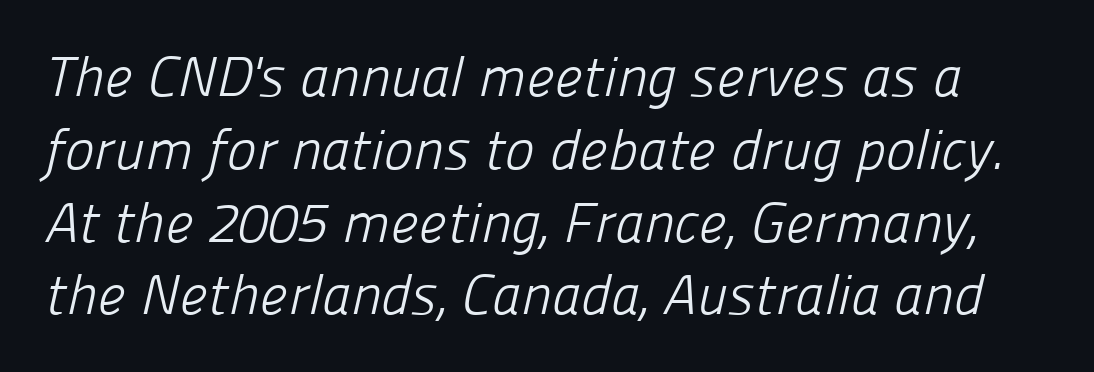
The image shows 56 px light sans-serif type; set normal line spacing (1.3x), normal letter spacing, not underlined; low stroke contrast and a medium x-height.
